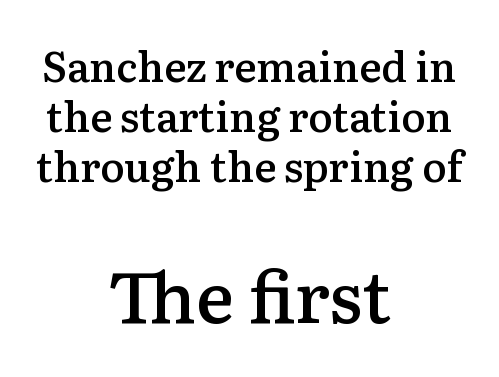
{"serif": "yes", "italic": "no", "bold": "semi", "weight": "semibold", "width": "normal", "stroke_contrast": "medium", "x_height": "medium", "monospaced": "no", "underline": "no", "align": "center", "line_spacing_ratio": 1.22, "letter_spacing": "normal", "letter_spacing_em": 0.0, "larger_block": "second", "size_ratio": 1.73, "glyph_px": 71}
